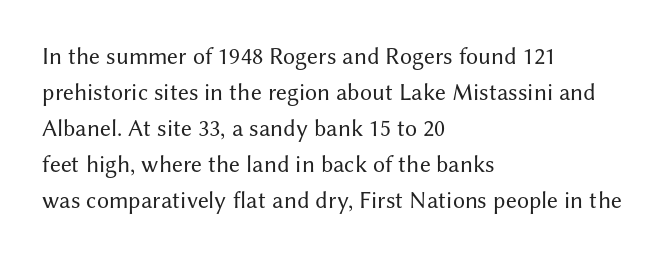
There is no visible air inserted between adjacent glyphs. The rendering anchors every line to the left-hand side. Counters stay open thanks to moderate or lighter strokes. Is there much room between lines? A standard amount, neither cramped nor airy. Type without underlining.
